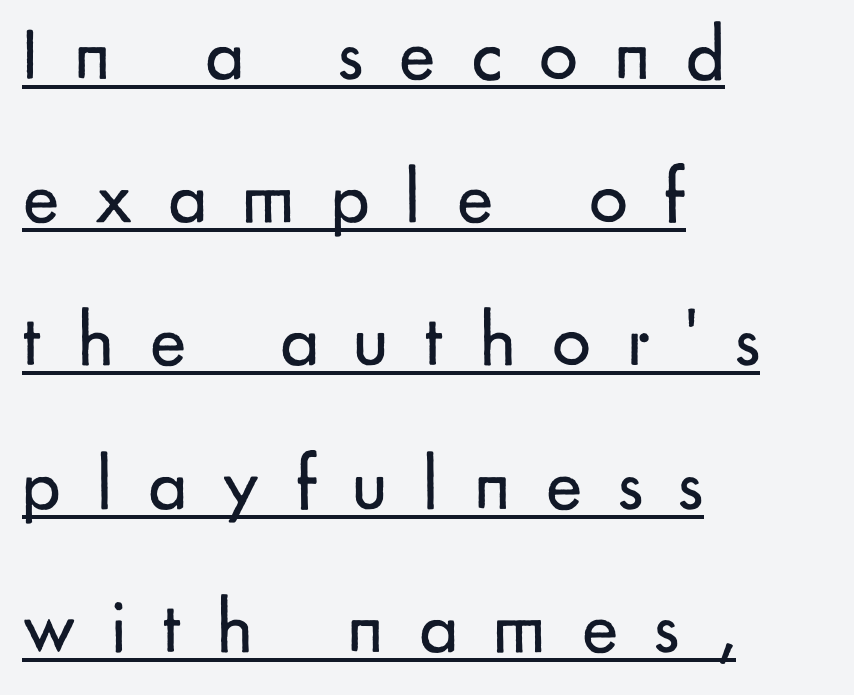
Observe the wide spacing: letters keep a clear distance from each other. Typeset ragged right — the left edge is the straight one. Caption: lettering with a line underneath. A sans-serif font was chosen for this passage. Do the letters lean? They stand straight.
